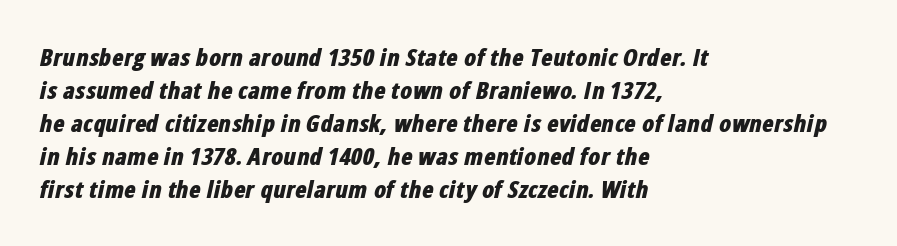
The image shows 24 px bold type, italic (leaning right); set left-aligned, normal line spacing (1.37x), normal letter spacing, not underlined.
